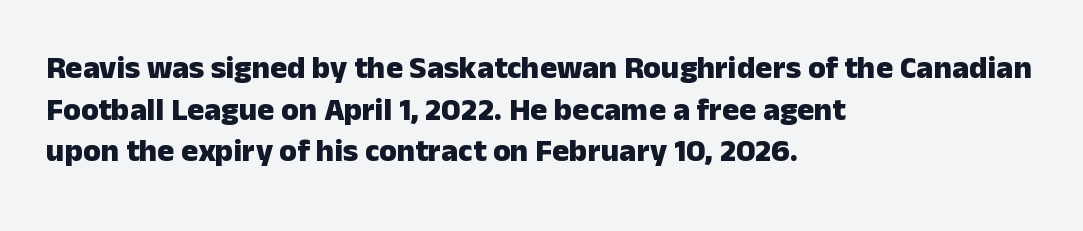
The image shows 32 px heavy sans-serif type, upright; set left-aligned, normal line spacing (1.3x), normal letter spacing, not underlined; low stroke contrast and a medium x-height.
